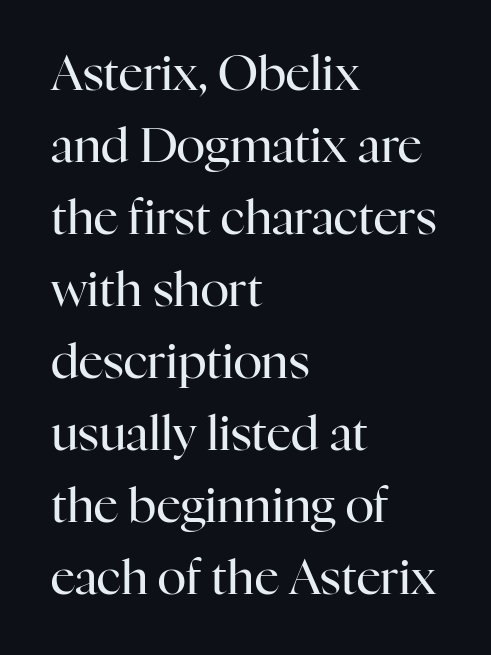
Q: Is the text bold? A: No.
Q: Is the text italic (slanted)? A: No, it is upright.
Q: Is the typeface a serif or a sans-serif typeface? A: Serif.
Q: Is the text underlined? A: No.
Q: How is the paragraph aligned? A: Left-aligned.
Q: Is the spacing between letters normal or unusually wide? A: Normal.
Q: Is the spacing between lines tight, normal or loose? A: Normal.
Q: Width (condensed, normal, or wide)? A: Normal.
Q: Stroke contrast? A: High.
Q: x-height? A: Medium.
Q: Monospaced? A: No.
